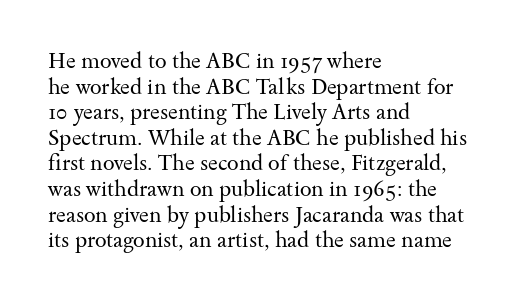
The image shows 21 px text type, upright; set left-aligned, line spacing 1.22x, normal letter spacing, not underlined.
